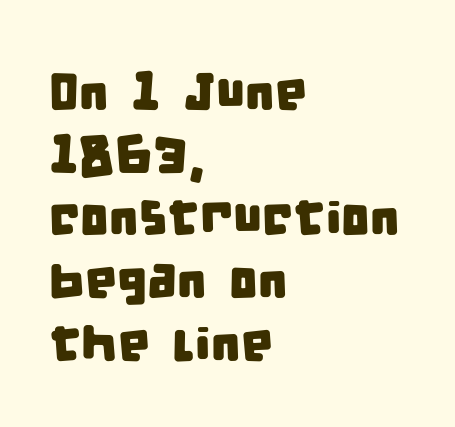
{"serif": "no", "width": "condensed", "stroke_contrast": "low", "x_height": "large", "monospaced": "no", "underline": "no", "align": "left", "line_spacing_ratio": 1.23, "letter_spacing": "normal", "letter_spacing_em": 0.0, "glyph_px": 51}
